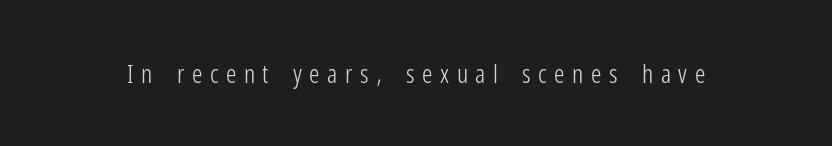
Italic: no, the glyphs are upright roman. No chunkiness to these letters — they're not bold. The area under the type is left untouched. Tracking here is generous; glyphs stand well apart from one another.
